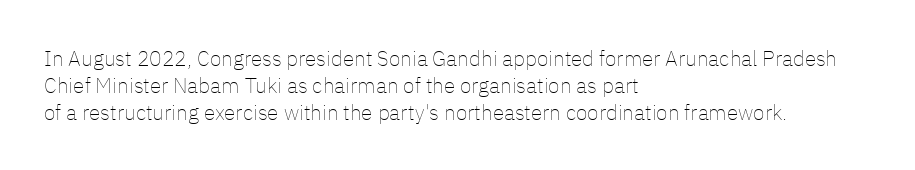
These lines keep a tight, regular rhythm from letter to letter. The rows are spaced the way most documents space them. Nothing heavy about these letters — not bold at all. A roman cut, with each character standing at attention. Check under the words: just untouched page. All the whitespace from short lines collects on the right.
